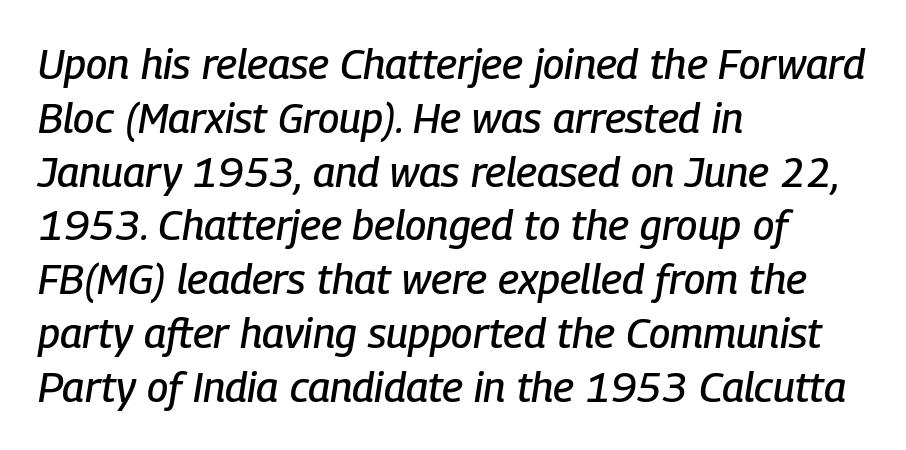
Leading matches the norm, producing a regular column. The font's italic variant was chosen for this text. Character widths vary here, with narrow letters taking less room than wide ones. Just letters on the line, the space beneath them empty. Nobody touched the tracking dial on this one.
